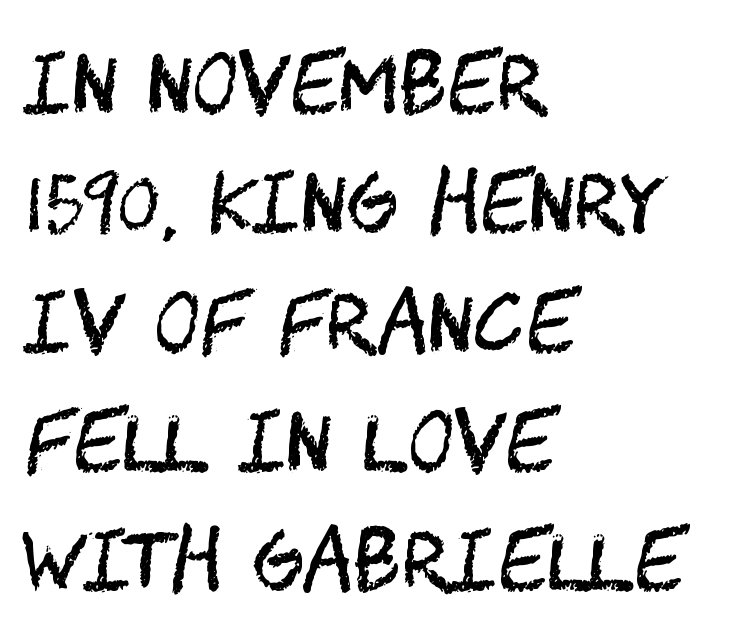
The image shows 79 px regular-weight, condensed sans-serif type, upright; set left-aligned, normal line spacing (1.51x), normal letter spacing, not underlined; medium stroke contrast and a large x-height.
